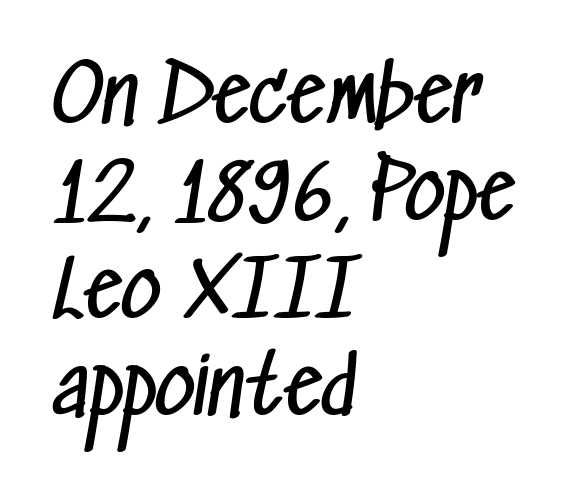
{"serif": "no", "bold": "no", "weight": "regular", "width": "condensed", "stroke_contrast": "low", "x_height": "medium", "monospaced": "no", "underline": "no", "align": "left", "line_spacing": "normal", "line_spacing_ratio": 1.25, "letter_spacing": "normal", "letter_spacing_em": 0.0, "glyph_px": 78}
